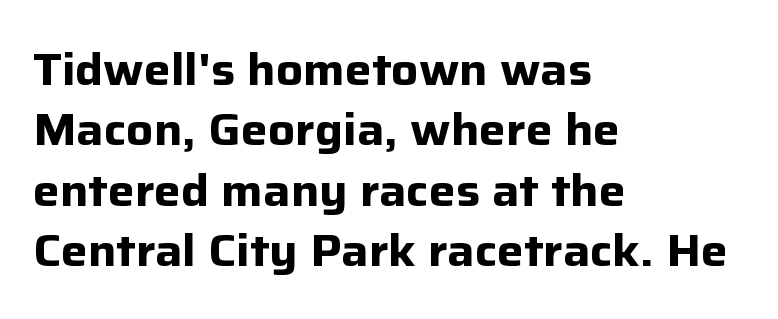
Caption: standard tracking, unaltered. Check under the words: just untouched page. Teacher's note: observe the even left margin — that is flush-left alignment. Stroke thickness is high; the sample reads as a true bold.
